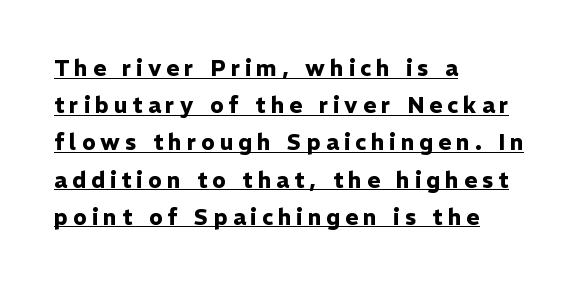
{"italic": "no", "bold": "yes", "underline": "yes", "align": "left", "line_spacing": "normal", "line_spacing_ratio": 1.69, "letter_spacing": "wide", "letter_spacing_em": 0.23, "glyph_px": 22}
